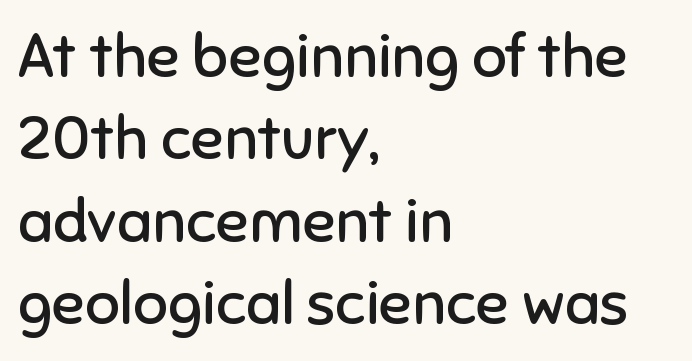
No word sits above an underline. The rendering uses a moderate line-height, typical for paragraphs. Visually the block forms a straight wall on the left and a jagged coastline on the right. Do the characters align in a grid? No, the font is proportional. Upright lettering throughout. Does extra space separate the letters? No, they use regular spacing.
